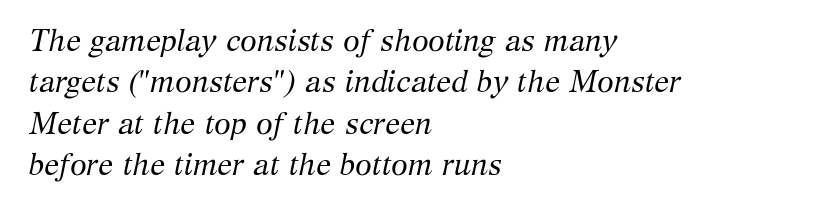
{"serif": "yes", "italic": "yes", "lean": "right", "slant_degrees": 12, "bold": "no", "weight": "regular", "width": "normal", "stroke_contrast": "medium", "x_height": "medium", "monospaced": "no", "underline": "no", "align": "left", "line_spacing": "normal", "line_spacing_ratio": 1.38, "letter_spacing": "normal", "letter_spacing_em": 0.0, "glyph_px": 30}
